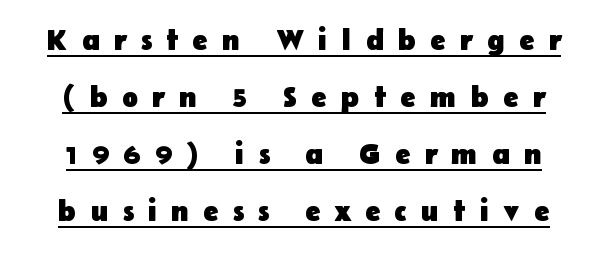
If you drew a line through each stem, it would be perfectly vertical. Notice how thick the strokes are: this is what a full bold looks like. The tracking reads as deliberately expanded to a designer's eye. This sample has the flowing, uneven cadence of proportional lettering. If you measured baseline to baseline, you'd find a long distance. A continuous stroke trails under the words, as in a hyperlink.
